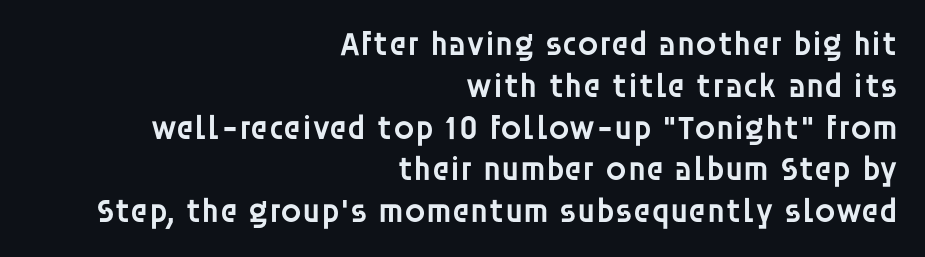
Q: Is the text bold? A: Semi-bold.
Q: Is the text italic (slanted)? A: No, it is upright.
Q: Is the typeface a serif or a sans-serif typeface? A: Sans-serif.
Q: Is the text underlined? A: No.
Q: How is the paragraph aligned? A: Right-aligned.
Q: Is the spacing between letters normal or unusually wide? A: Normal.
Q: Width (condensed, normal, or wide)? A: Normal.
Q: Stroke contrast? A: Low.
Q: x-height? A: Large.
Q: Monospaced? A: No.
